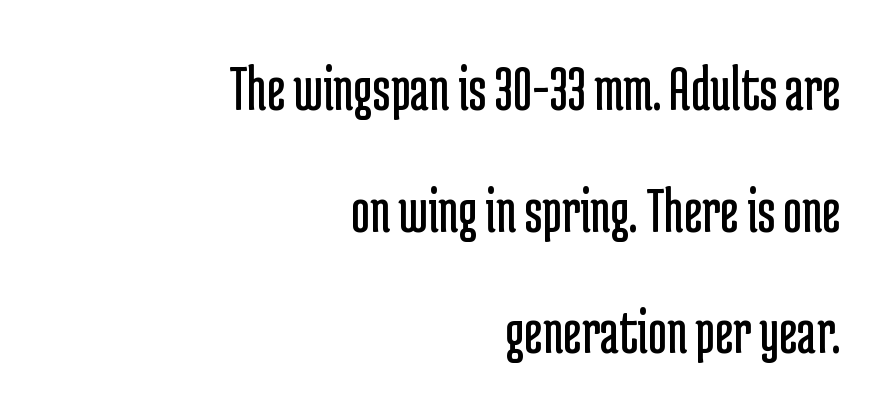
Q: Is the text bold? A: No.
Q: Is the text italic (slanted)? A: No, it is upright.
Q: Is the typeface a serif or a sans-serif typeface? A: Sans-serif.
Q: Is the text underlined? A: No.
Q: How is the paragraph aligned? A: Right-aligned.
Q: Is the spacing between letters normal or unusually wide? A: Normal.
Q: Width (condensed, normal, or wide)? A: Condensed.
Q: Stroke contrast? A: Low.
Q: x-height? A: Medium.
Q: Monospaced? A: No.
